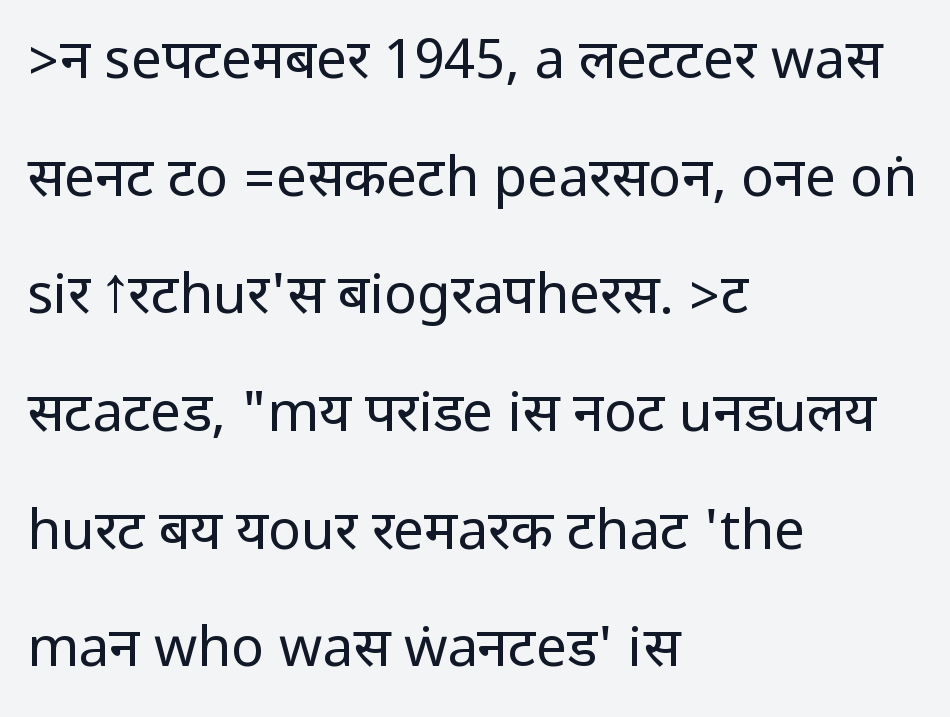
Q: Is the text bold? A: No.
Q: Is the text italic (slanted)? A: No, it is upright.
Q: Is the typeface a serif or a sans-serif typeface? A: Sans-serif.
Q: Is the text underlined? A: No.
Q: How is the paragraph aligned? A: Left-aligned.
Q: Is the spacing between letters normal or unusually wide? A: Normal.
Q: Is the spacing between lines tight, normal or loose? A: Loose.
Q: Width (condensed, normal, or wide)? A: Condensed.
Q: Stroke contrast? A: Low.
